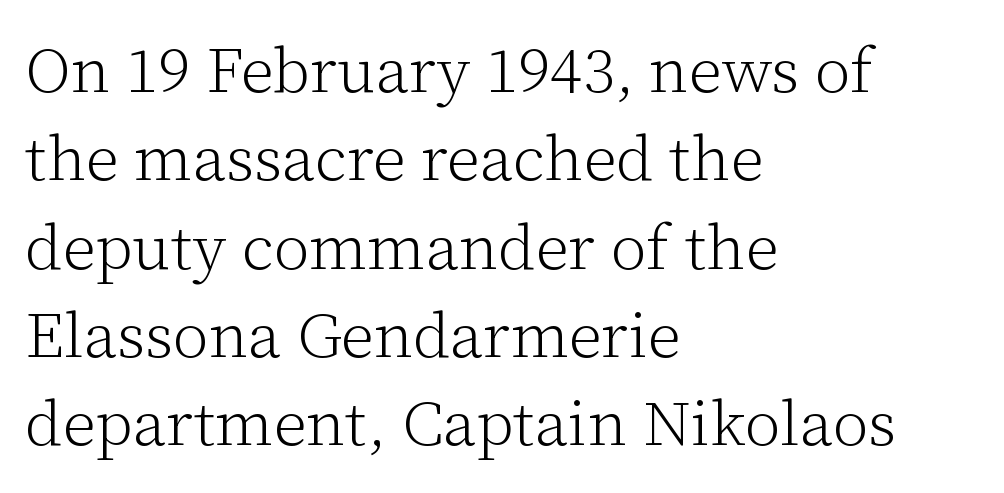
The image shows 64 px light serif type, upright; set left-aligned, normal line spacing (1.38x), normal letter spacing, not underlined; low stroke contrast and a medium x-height.
